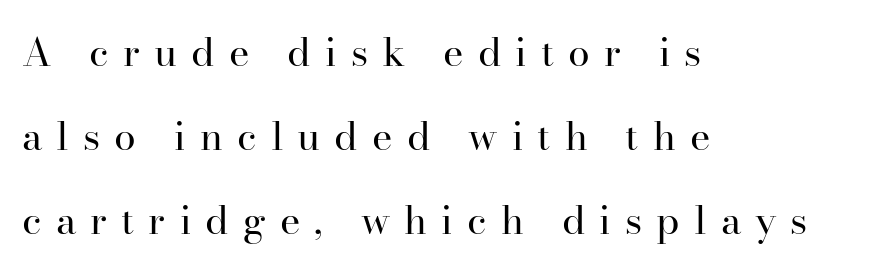
{"serif": "yes", "italic": "no", "bold": "no", "weight": "regular", "width": "normal", "stroke_contrast": "high", "x_height": "small", "monospaced": "no", "underline": "no", "align": "left", "line_spacing": "loose", "line_spacing_ratio": 2.16, "letter_spacing": "wide", "letter_spacing_em": 0.36, "glyph_px": 39}
